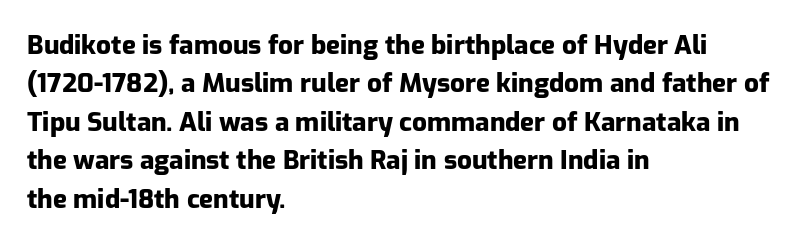
Q: Is the text bold? A: Yes.
Q: Is the text italic (slanted)? A: No, it is upright.
Q: Is the text underlined? A: No.
Q: How is the paragraph aligned? A: Left-aligned.
Q: Is the spacing between letters normal or unusually wide? A: Normal.
Q: Is the spacing between lines tight, normal or loose? A: Normal.
